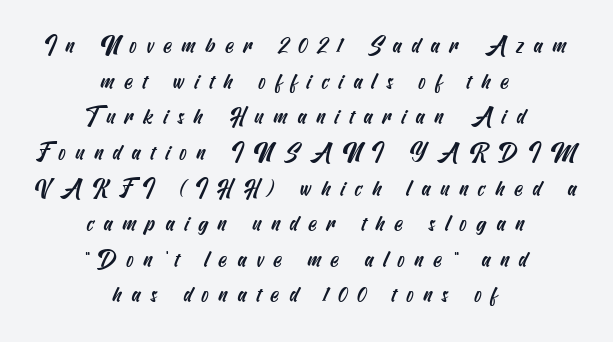
{"underline": "no", "align": "center", "line_spacing": "normal", "line_spacing_ratio": 1.62, "letter_spacing": "wide", "letter_spacing_em": 0.44, "glyph_px": 22}
